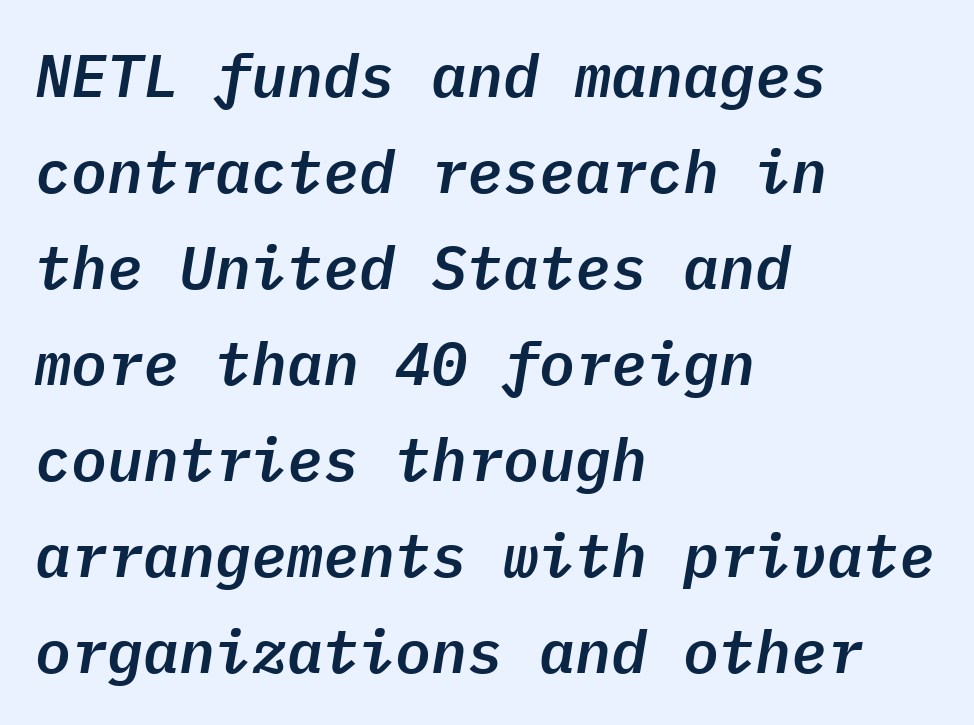
{"italic": "yes", "lean": "right", "slant_degrees": 9, "width": "normal", "stroke_contrast": "low", "x_height": "medium", "monospaced": "yes", "underline": "no", "align": "left", "line_spacing": "normal", "line_spacing_ratio": 1.6, "letter_spacing": "normal", "letter_spacing_em": 0.0, "glyph_px": 60}
